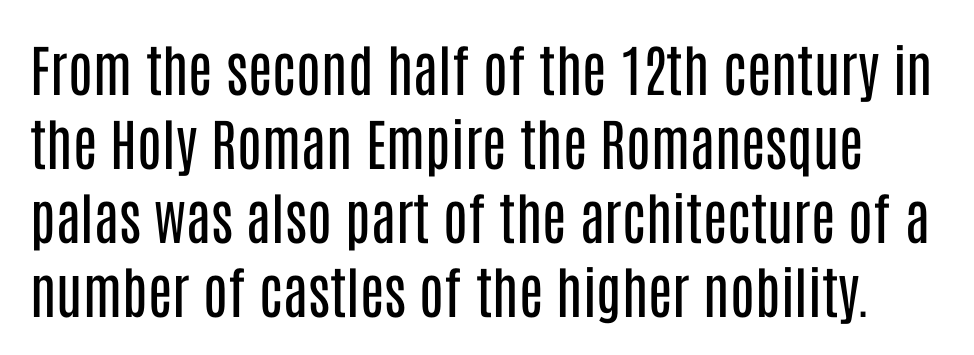
Q: Is the text bold? A: No.
Q: Is the text italic (slanted)? A: No, it is upright.
Q: Is the typeface a serif or a sans-serif typeface? A: Sans-serif.
Q: Is the text underlined? A: No.
Q: Is the spacing between letters normal or unusually wide? A: Normal.
Q: Is the spacing between lines tight, normal or loose? A: Normal.
Q: Width (condensed, normal, or wide)? A: Condensed.
Q: Stroke contrast? A: Low.
Q: x-height? A: Large.
Q: Monospaced? A: No.
